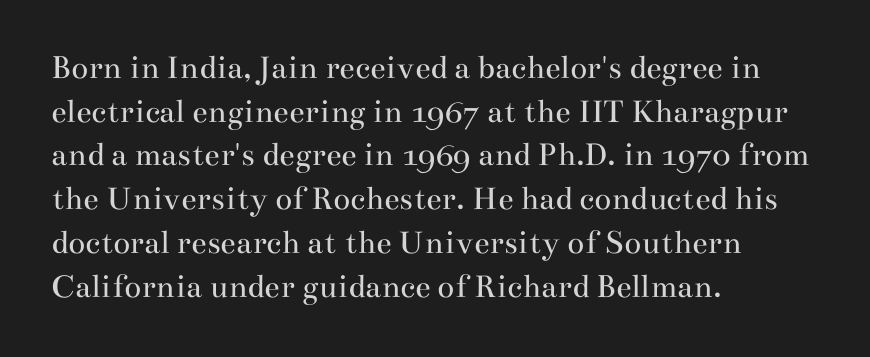
{"serif": "yes", "italic": "no", "bold": "no", "weight": "regular", "width": "wide", "stroke_contrast": "medium", "x_height": "small", "monospaced": "no", "underline": "no", "align": "left", "line_spacing": "normal", "line_spacing_ratio": 1.25, "letter_spacing": "normal", "letter_spacing_em": 0.0, "glyph_px": 35}
